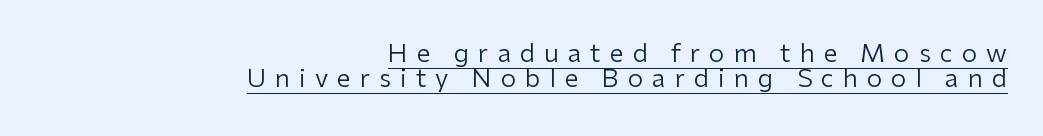
Q: Is the text bold? A: No.
Q: Is the text italic (slanted)? A: No, it is upright.
Q: Is the text underlined? A: Yes.
Q: How is the paragraph aligned? A: Right-aligned.
Q: Is the spacing between letters normal or unusually wide? A: Unusually wide.
Q: Is the spacing between lines tight, normal or loose? A: Tight.
